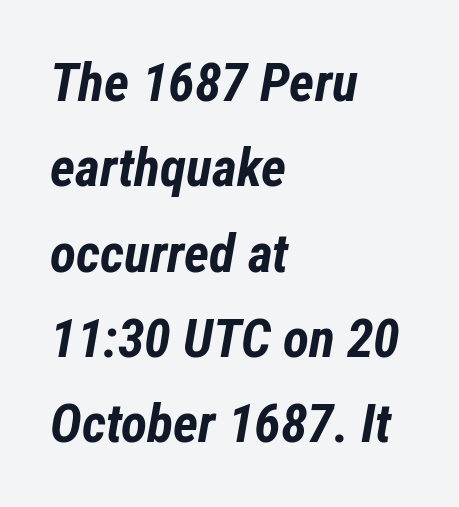
In terms of weight, the rendering is a true, heavy bold. Words appear dense and cohesive because spacing is normal. Italic? Definitely — the glyphs are oblique. Does the copy run flush right? No — it runs flush left. Note the varied advance widths — an 'i' is clearly narrower than an 'm'. No word sits above an underline.
